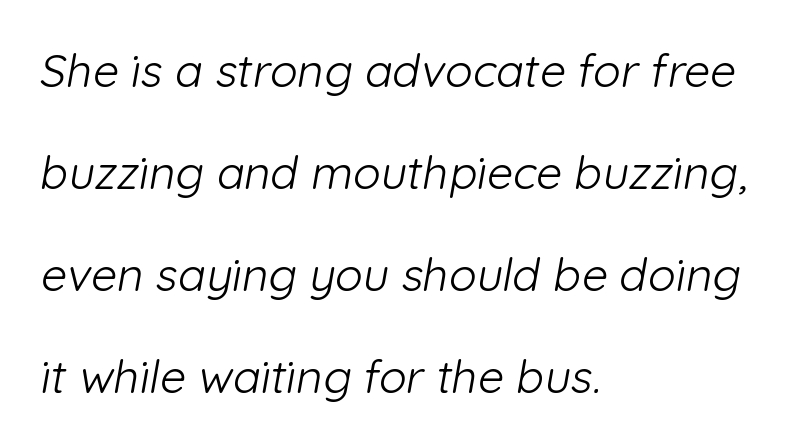
The image shows 46 px light sans-serif type; set left-aligned, loose line spacing (2.22x), normal letter spacing, not underlined; low stroke contrast and a medium x-height.
